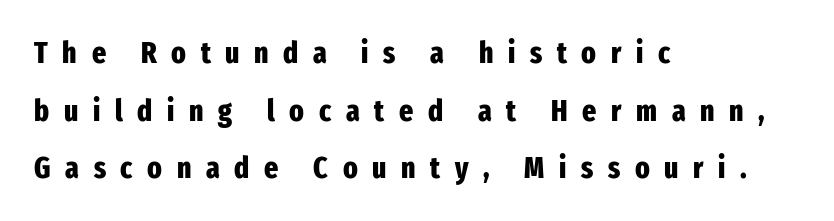
{"serif": "no", "italic": "no", "bold": "yes", "weight": "heavy", "width": "condensed", "stroke_contrast": "low", "x_height": "medium", "monospaced": "no", "underline": "no", "align": "left", "line_spacing": "loose", "line_spacing_ratio": 1.92, "letter_spacing": "wide", "letter_spacing_em": 0.49, "glyph_px": 30}
